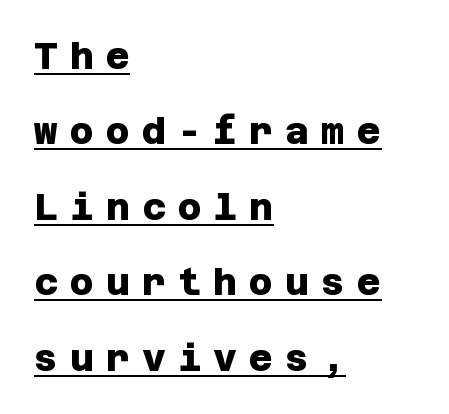
The image shows 37 px heavy sans-serif type; set left-aligned, loose line spacing (2.04x), unusually wide letter spacing (+0.32 em), underlined; low stroke contrast and a large x-height.
